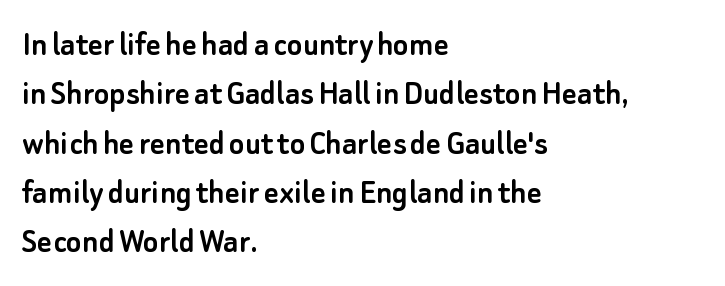
Q: Is the text italic (slanted)? A: No, it is upright.
Q: Is the typeface a serif or a sans-serif typeface? A: Sans-serif.
Q: Is the text underlined? A: No.
Q: How is the paragraph aligned? A: Left-aligned.
Q: Is the spacing between letters normal or unusually wide? A: Normal.
Q: Is the spacing between lines tight, normal or loose? A: Normal.
Q: Width (condensed, normal, or wide)? A: Normal.
Q: Stroke contrast? A: Low.
Q: x-height? A: Small.
Q: Monospaced? A: No.
